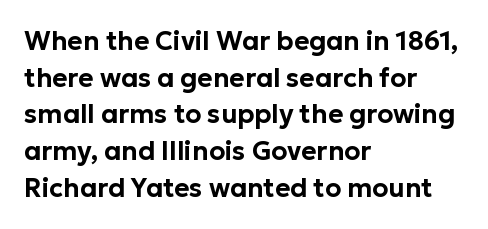
{"italic": "no", "underline": "no", "align": "left", "line_spacing": "normal", "line_spacing_ratio": 1.41, "letter_spacing": "normal", "letter_spacing_em": 0.0, "glyph_px": 26}
